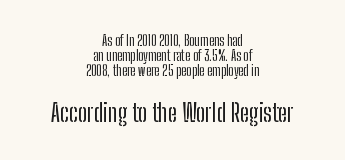
If you squint, the bottom block still reads clearly — it's the larger of the two. Nobody drew a line under any word here. Vertical strokes here are truly vertical. Honestly, the rows look squashed on top of each other. The rendering positions every line midway between the sides. Default kerning and tracking; the words read as compact shapes.
